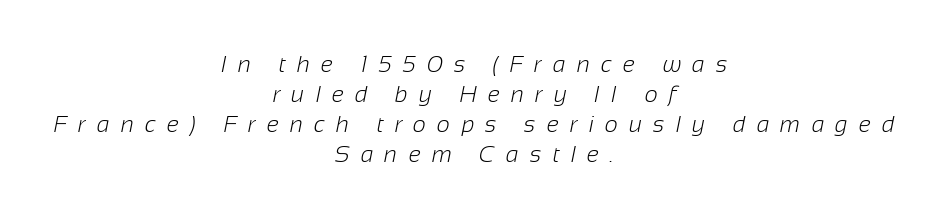
Alignment: centered. Whoever set this chose a conventional vertical rhythm. Beneath every word, the page is bare. A quiet, ordinary-to-light weight characterises the typeface. The horizontal fit of the characters is loose and conspicuously gappy.
